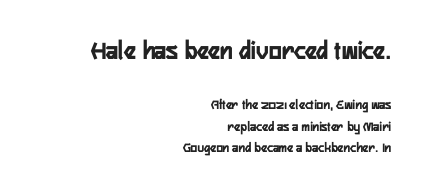
Q: Is the text bold? A: Yes.
Q: Is the text italic (slanted)? A: No, it is upright.
Q: Is the text underlined? A: No.
Q: How is the paragraph aligned? A: Right-aligned.
Q: Is the spacing between letters normal or unusually wide? A: Normal.
Q: Is the spacing between lines tight, normal or loose? A: Normal.
Q: Which block of text is set in a larger size, the first (top) or the second (bottom)? A: The first (top) one.
